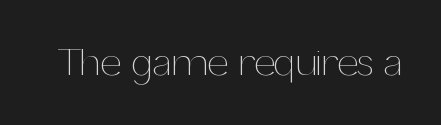
Descender tails drop into unmarked territory. The face used here is proportionally spaced, like ordinary book or web type. The letters sit at their default tracking, neither squeezed nor spread. The axis of the letterforms is exactly vertical. This is not heavy type; no bold has been used.
